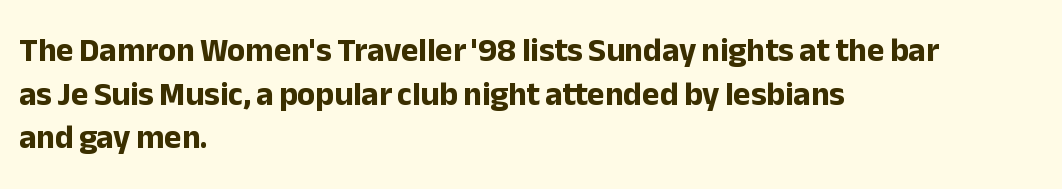
In terms of letterform style, serifs are entirely absent. The axis of the letterforms is exactly vertical. The words here are not underlined. Notice how the passage keeps a crisp vertical edge on the left only. In terms of leading, this rendering sits right in the middle. Weight: bold.
